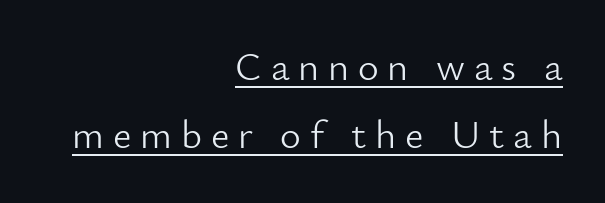
Q: Is the text bold? A: No.
Q: Is the text italic (slanted)? A: No, it is upright.
Q: Is the typeface a serif or a sans-serif typeface? A: Sans-serif.
Q: Is the text underlined? A: Yes.
Q: How is the paragraph aligned? A: Right-aligned.
Q: Is the spacing between letters normal or unusually wide? A: Unusually wide.
Q: Is the spacing between lines tight, normal or loose? A: Normal.
Q: Width (condensed, normal, or wide)? A: Normal.
Q: Stroke contrast? A: Low.
Q: x-height? A: Small.
Q: Monospaced? A: No.
